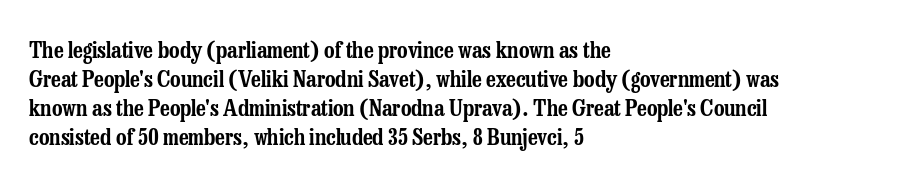
Posture: straight, roman, zero tilt. The passage shown is not underscored anywhere. The rendering anchors every line to the left-hand side. The gaps between neighbouring characters are ordinary and unremarkable.
